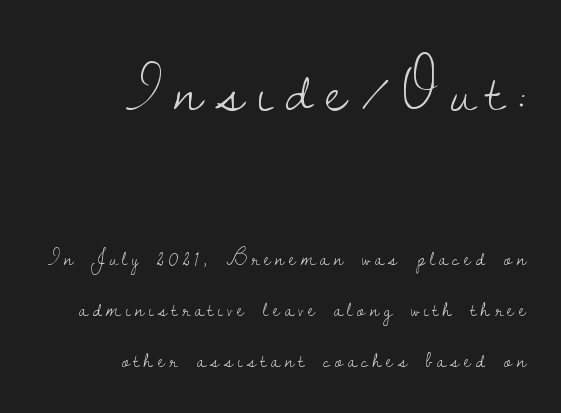
Q: Is the text bold? A: No.
Q: Is the text italic (slanted)? A: Yes.
Q: Is the typeface a serif or a sans-serif typeface? A: Serif.
Q: Is the text underlined? A: No.
Q: How is the paragraph aligned? A: Right-aligned.
Q: Is the spacing between letters normal or unusually wide? A: Unusually wide.
Q: Is the spacing between lines tight, normal or loose? A: Loose.
Q: Which block of text is set in a larger size, the first (top) or the second (bottom)? A: The first (top) one.
Q: Width (condensed, normal, or wide)? A: Normal.
Q: Stroke contrast? A: Low.
Q: x-height? A: Small.
Q: Monospaced? A: No.
